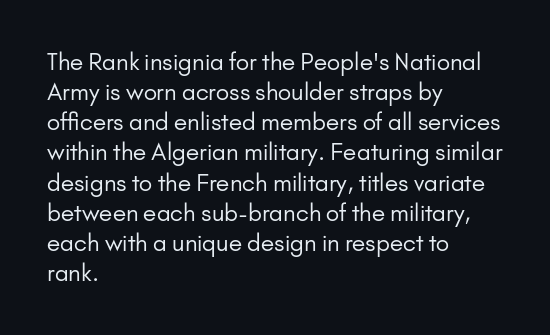
Q: Is the text bold? A: No.
Q: Is the text italic (slanted)? A: No, it is upright.
Q: Is the text underlined? A: No.
Q: How is the paragraph aligned? A: Left-aligned.
Q: Is the spacing between letters normal or unusually wide? A: Normal.
Q: Is the spacing between lines tight, normal or loose? A: Normal.
